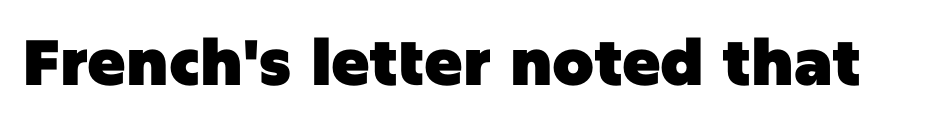
{"serif": "no", "italic": "no", "bold": "yes", "weight": "heavy", "width": "normal", "stroke_contrast": "low", "x_height": "large", "monospaced": "no", "underline": "no", "letter_spacing": "normal", "letter_spacing_em": 0.0, "glyph_px": 64}
